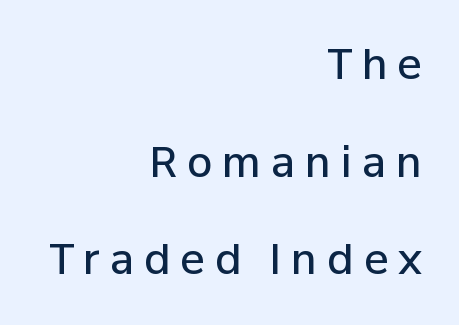
The image shows 41 px semibold sans-serif type, upright; set right-aligned, loose line spacing (2.38x), unusually wide letter spacing (+0.24 em), not underlined; low stroke contrast and a medium x-height.
